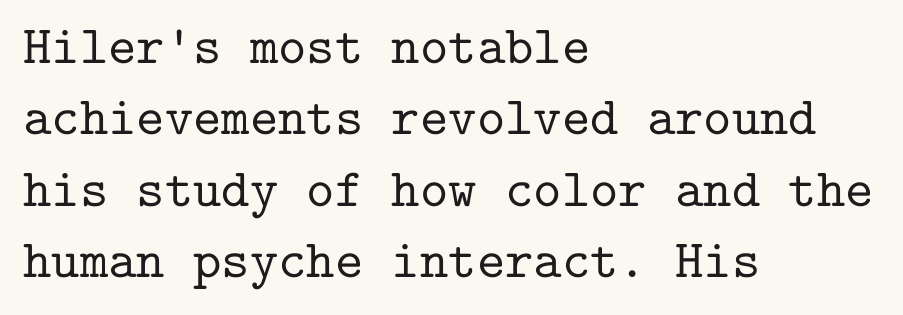
This rendering employs a face with finishing strokes, i.e., a serif. Descenders are the only things crossing below the line. The lettering holds an erect, upright posture throughout. Vertically, the passage feels balanced, rows spaced as you'd expect.
